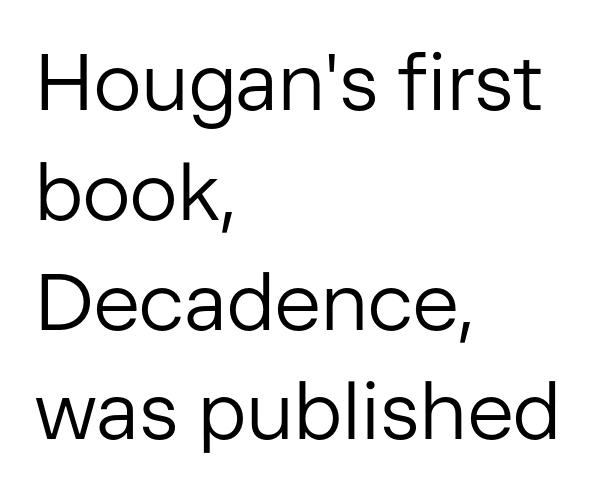
The image shows 79 px regular-weight sans-serif type, upright; set left-aligned, normal line spacing (1.39x), normal letter spacing, not underlined; low stroke contrast and a medium x-height.
